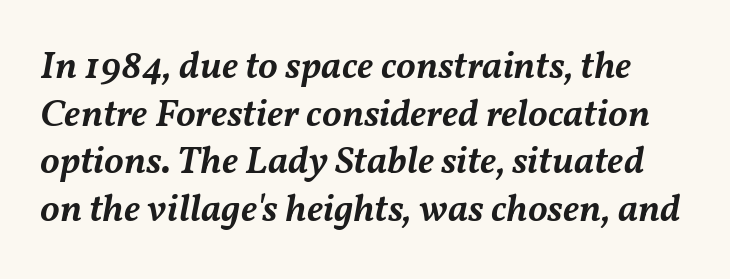
{"italic": "yes", "lean": "right", "slant_degrees": 11, "bold": "semi", "weight": "semibold", "width": "normal", "stroke_contrast": "medium", "x_height": "medium", "monospaced": "no", "underline": "no", "line_spacing_ratio": 1.22, "letter_spacing": "normal", "letter_spacing_em": 0.0, "glyph_px": 39}
